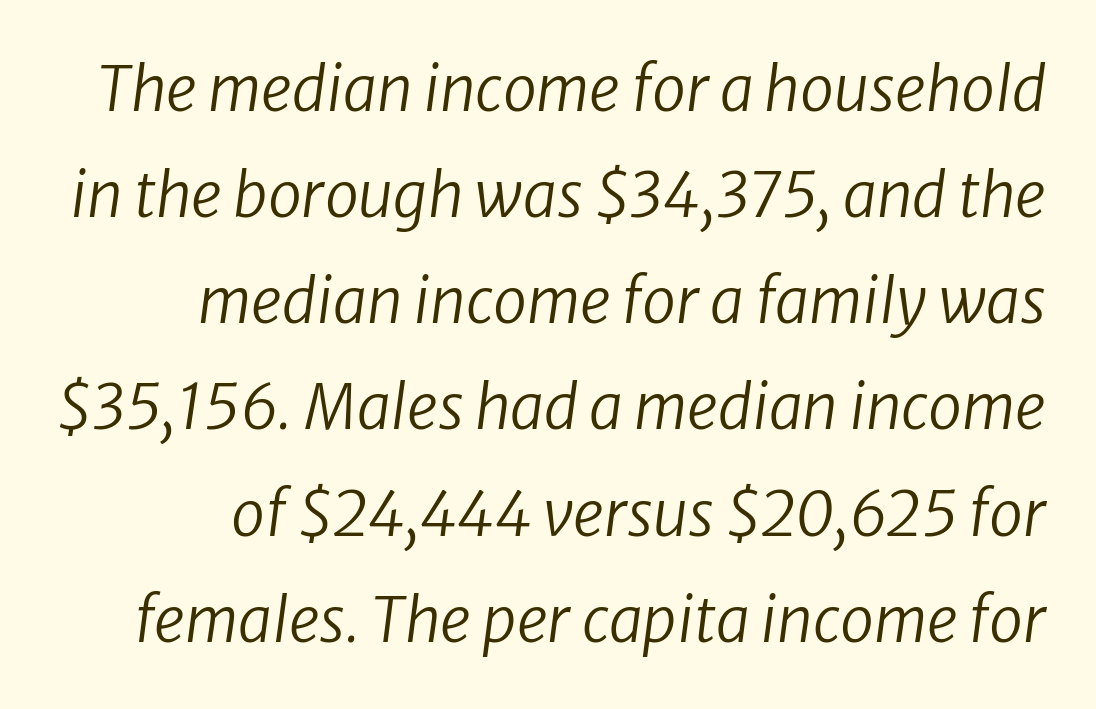
{"serif": "no", "bold": "no", "weight": "regular", "width": "normal", "stroke_contrast": "low", "x_height": "medium", "monospaced": "no", "underline": "no", "line_spacing_ratio": 1.74, "letter_spacing": "normal", "letter_spacing_em": 0.0, "glyph_px": 61}
